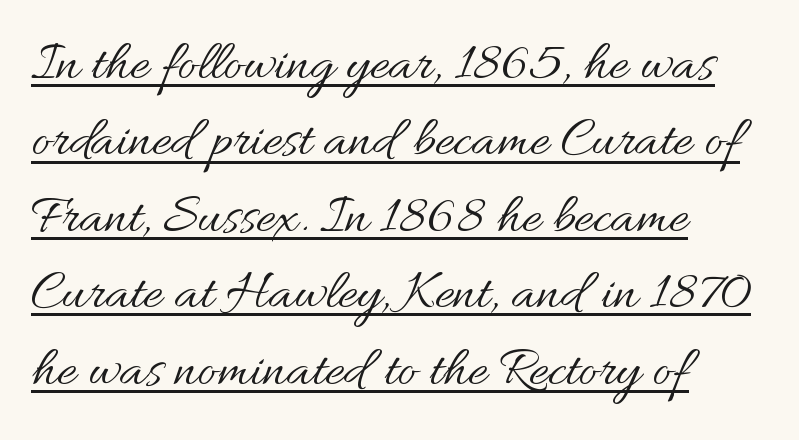
{"bold": "no", "weight": "regular", "width": "normal", "stroke_contrast": "medium", "x_height": "small", "monospaced": "no", "underline": "yes", "align": "left", "line_spacing": "normal", "line_spacing_ratio": 1.34, "letter_spacing": "normal", "letter_spacing_em": 0.0, "glyph_px": 57}
